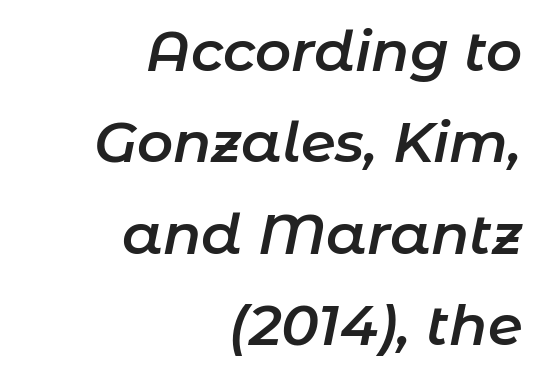
{"italic": "yes", "lean": "right", "slant_degrees": 11, "bold": "semi", "weight": "semibold", "width": "normal", "stroke_contrast": "low", "x_height": "medium", "monospaced": "no", "underline": "no", "align": "right", "line_spacing": "normal", "line_spacing_ratio": 1.63, "letter_spacing": "normal", "letter_spacing_em": 0.0, "glyph_px": 56}
